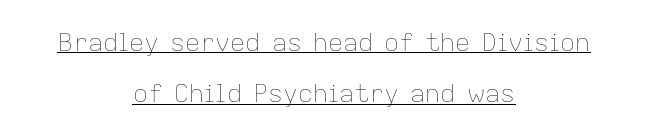
The image shows 25 px text type, upright; set centered, loose line spacing (2.06x), normal letter spacing, underlined.
